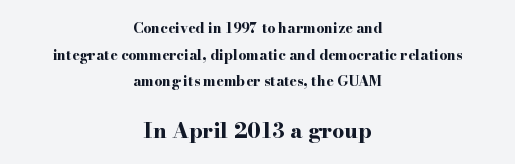
The image shows 21 px bold type, upright; set centered, loose line spacing (1.9x), normal letter spacing, not underlined; the second (bottom) block is 1.5x larger.
